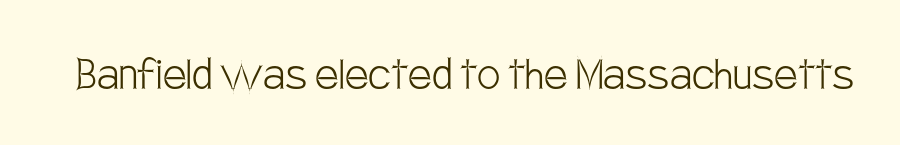
Character widths vary here, with narrow letters taking less room than wide ones. Just letters on the line, the space beneath them empty. No letter is thick-stroked: the sample isn't bold. Default kerning and tracking; the words read as compact shapes. A roman cut, with each character standing at attention.
